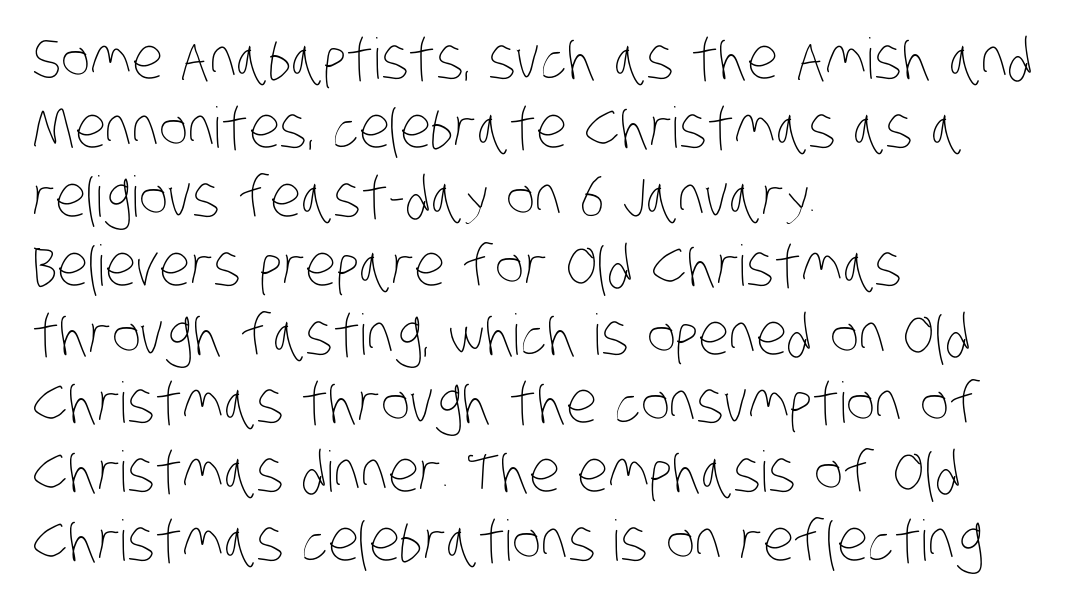
{"bold": "no", "weight": "thin", "width": "condensed", "stroke_contrast": "low", "x_height": "large", "monospaced": "no", "underline": "no", "align": "left", "line_spacing_ratio": 1.23, "letter_spacing": "normal", "letter_spacing_em": 0.0, "glyph_px": 56}
